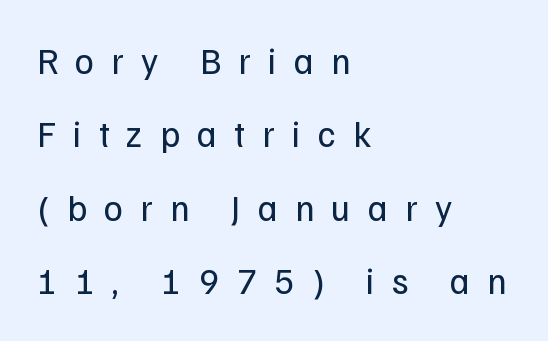
The rendering shows plain stroke endings on the letterforms — a sans-serif design. The setting favours the left margin, as ordinary paragraphs usually do. The passage shown has open, widely tracked lettering throughout. Each row of text sits above clean, open space. Nothing heavy about these letters — not bold at all. Reading down the column, the eye jumps a long way to each next line.
